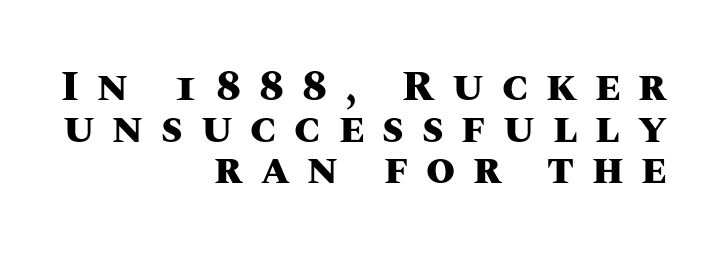
The image shows 42 px heavy type, upright; set right-aligned, tight line spacing (0.99x), unusually wide letter spacing (+0.42 em), not underlined; medium stroke contrast and a large x-height.
